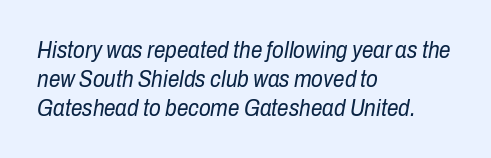
Q: Is the text bold? A: No.
Q: Is the text italic (slanted)? A: Yes, it leans right by about 10 degrees.
Q: Is the text underlined? A: No.
Q: How is the paragraph aligned? A: Left-aligned.
Q: Is the spacing between letters normal or unusually wide? A: Normal.
Q: Is the spacing between lines tight, normal or loose? A: Normal.
